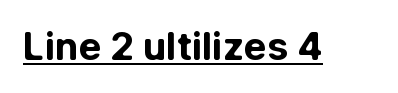
{"serif": "no", "italic": "no", "bold": "yes", "weight": "bold", "width": "normal", "stroke_contrast": "low", "x_height": "medium", "monospaced": "no", "underline": "yes", "letter_spacing": "normal", "letter_spacing_em": 0.0, "glyph_px": 38}
